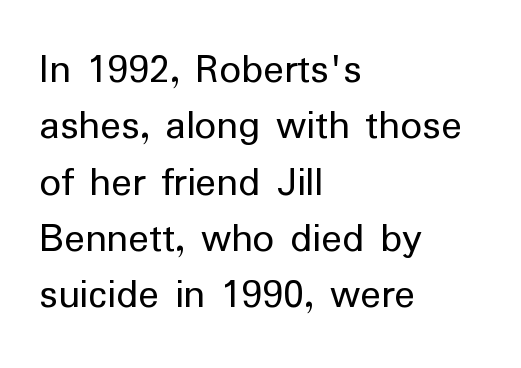
Q: Is the text bold? A: No.
Q: Is the text italic (slanted)? A: No, it is upright.
Q: Is the typeface a serif or a sans-serif typeface? A: Sans-serif.
Q: Is the text underlined? A: No.
Q: How is the paragraph aligned? A: Left-aligned.
Q: Is the spacing between letters normal or unusually wide? A: Normal.
Q: Is the spacing between lines tight, normal or loose? A: Normal.
Q: Width (condensed, normal, or wide)? A: Normal.
Q: Stroke contrast? A: Low.
Q: x-height? A: Medium.
Q: Monospaced? A: No.
